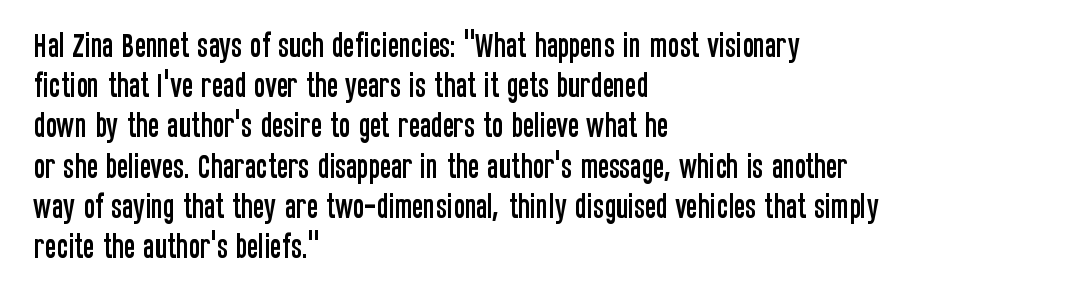
The image shows 27 px text type, upright; set left-aligned, normal line spacing (1.49x), normal letter spacing, not underlined.
